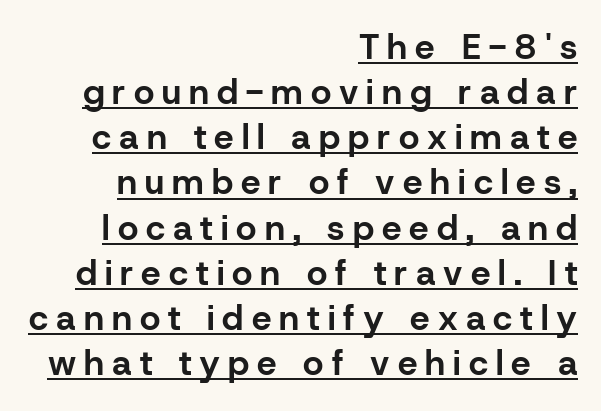
The image shows 35 px bold sans-serif type, upright; set right-aligned, normal line spacing (1.29x), unusually wide letter spacing (+0.23 em), underlined; low stroke contrast and a medium x-height.
